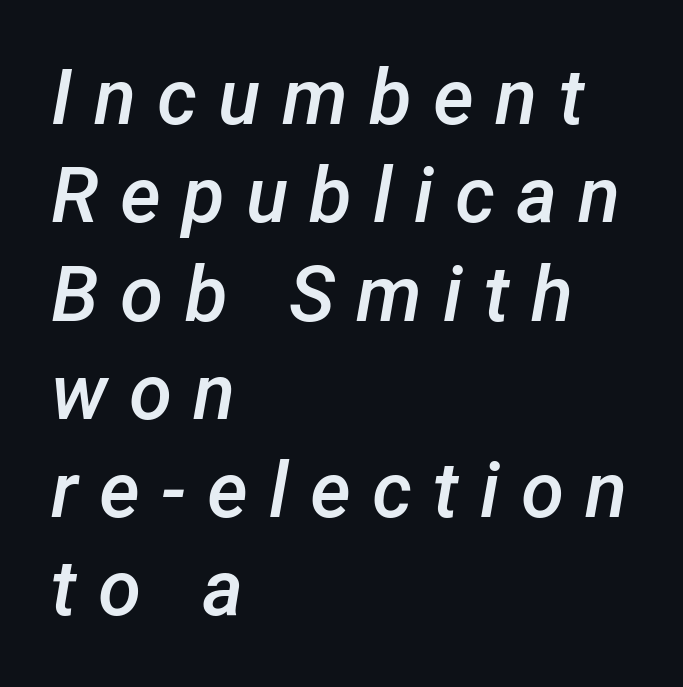
{"italic": "yes", "lean": "right", "slant_degrees": 12, "bold": "semi", "weight": "semibold", "width": "normal", "stroke_contrast": "low", "x_height": "medium", "monospaced": "no", "underline": "no", "align": "left", "line_spacing": "normal", "line_spacing_ratio": 1.26, "letter_spacing": "wide", "letter_spacing_em": 0.27, "glyph_px": 78}
